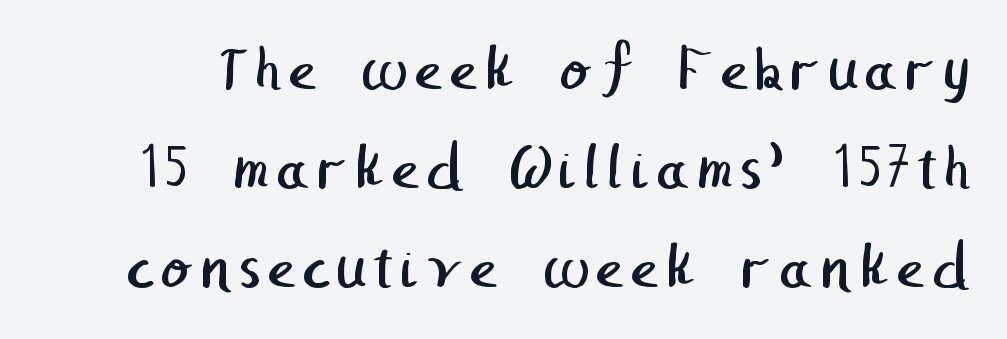
The image shows 66 px regular-weight sans-serif type; set normal line spacing (1.5x), not underlined; low stroke contrast and a medium x-height.
